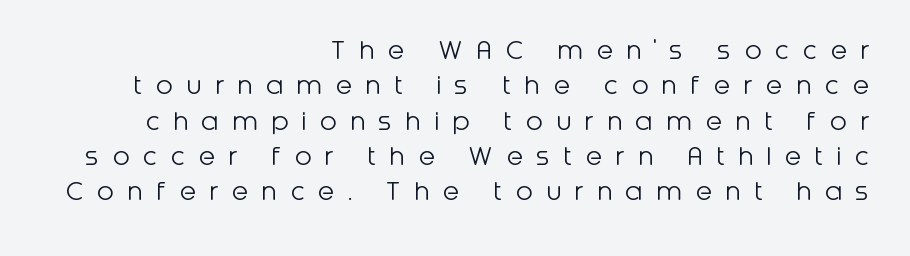
Q: Is the text bold? A: No.
Q: Is the text italic (slanted)? A: No, it is upright.
Q: Is the typeface a serif or a sans-serif typeface? A: Sans-serif.
Q: Is the text underlined? A: No.
Q: How is the paragraph aligned? A: Right-aligned.
Q: Is the spacing between letters normal or unusually wide? A: Unusually wide.
Q: Is the spacing between lines tight, normal or loose? A: Tight.
Q: Width (condensed, normal, or wide)? A: Normal.
Q: Stroke contrast? A: Low.
Q: x-height? A: Medium.
Q: Monospaced? A: No.
